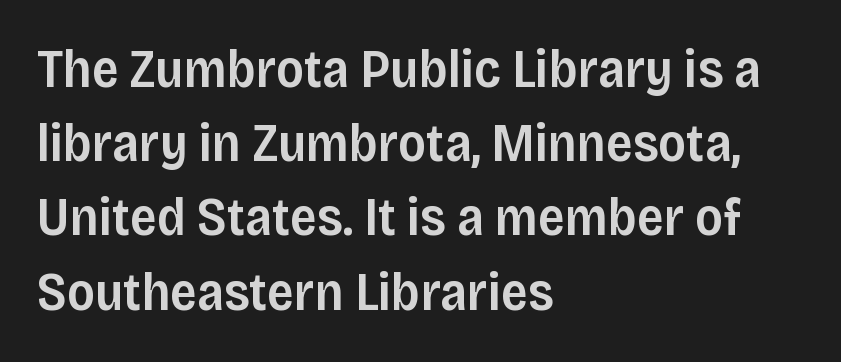
Q: Is the text bold? A: Semi-bold.
Q: Is the text italic (slanted)? A: No, it is upright.
Q: Is the typeface a serif or a sans-serif typeface? A: Sans-serif.
Q: Is the text underlined? A: No.
Q: How is the paragraph aligned? A: Left-aligned.
Q: Is the spacing between letters normal or unusually wide? A: Normal.
Q: Is the spacing between lines tight, normal or loose? A: Normal.
Q: Width (condensed, normal, or wide)? A: Normal.
Q: Stroke contrast? A: Low.
Q: x-height? A: Large.
Q: Monospaced? A: No.
